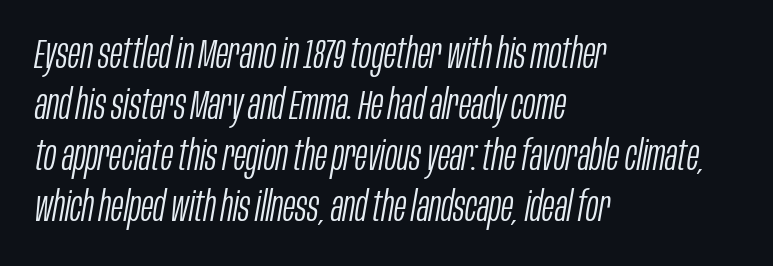
Beneath every word, the page is bare. Inter-character spacing is left at the font's built-in metrics. Looks like regular typesetting: each glyph gets only the width it needs. One-word summary of the alignment: left. Unbolded letterforms with no extra heft. The glyphs look as if they've been sheared to an angle.
